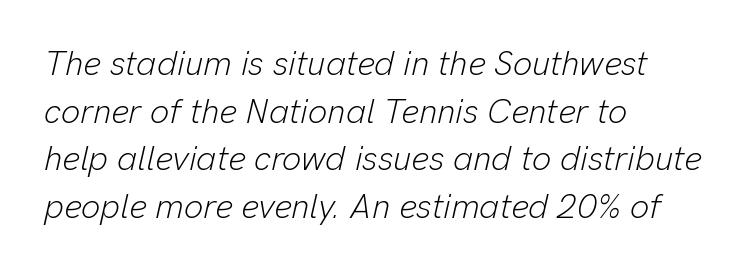
The passage shown stacks its lines at a standard gap. Just letters on the line, the space beneath them empty. Is the block centered? No — it sits flush against the left margin. The horizontal fit of the characters is conventional and even. Emphasis-style slanted type is in use.
